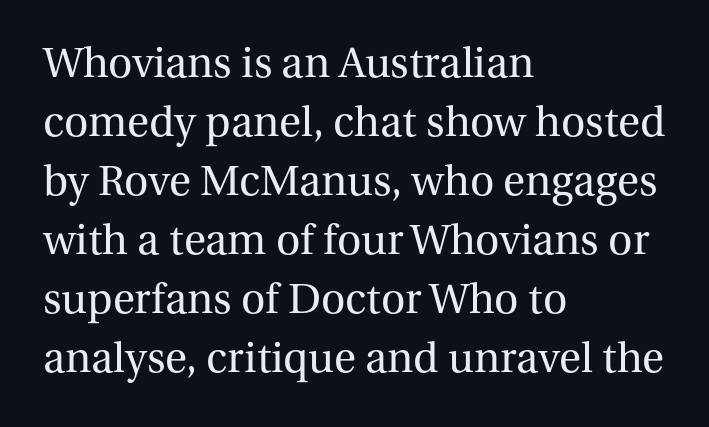
There is no visible air inserted between adjacent glyphs. The type sits square on the baseline with zero lean. Font category for this specimen: serif. A normal amount of white space separates one row of letters from the next. The area under the type is left untouched.
